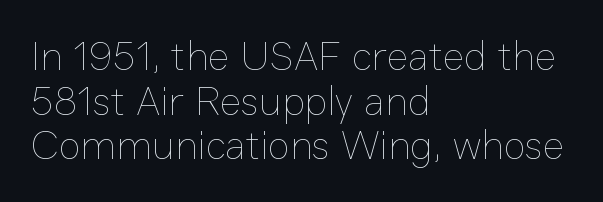
The image shows 41 px thin type, upright; set left-aligned, tight line spacing (1.09x), normal letter spacing, not underlined; low stroke contrast and a medium x-height.
